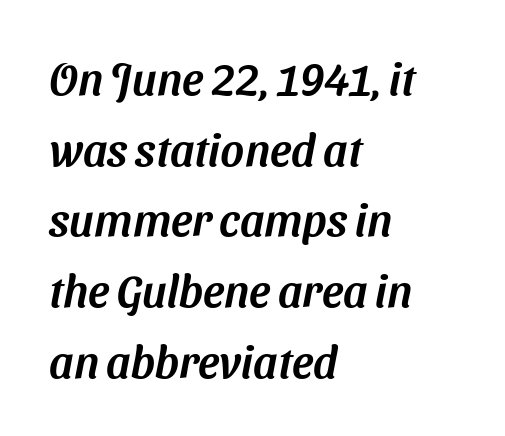
{"serif": "no", "width": "normal", "stroke_contrast": "medium", "x_height": "medium", "monospaced": "no", "underline": "no", "align": "left", "line_spacing": "normal", "line_spacing_ratio": 1.57, "letter_spacing": "normal", "letter_spacing_em": 0.0, "glyph_px": 45}
